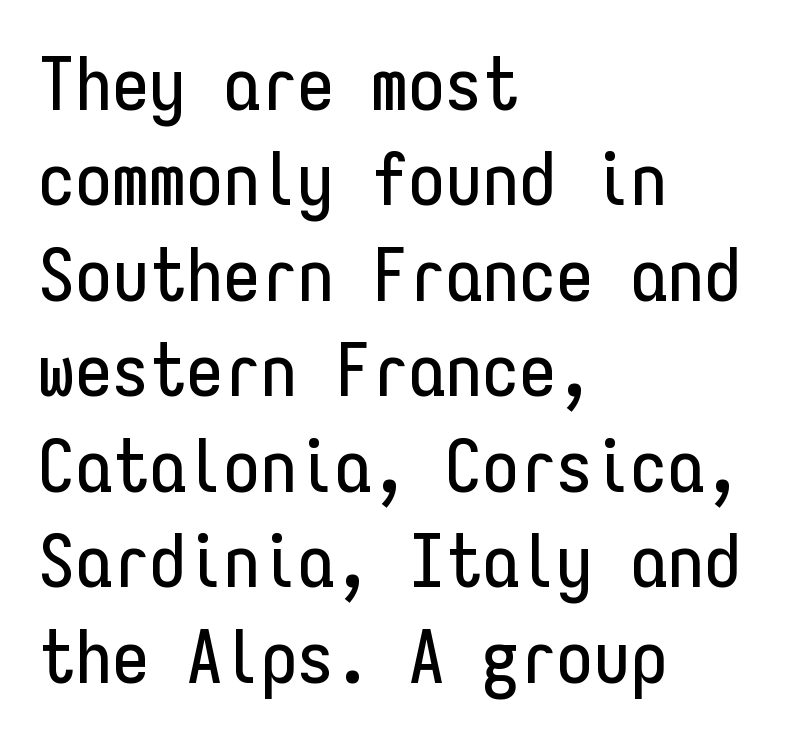
{"serif": "no", "italic": "no", "width": "condensed", "stroke_contrast": "low", "x_height": "medium", "monospaced": "yes", "underline": "no", "align": "left", "line_spacing": "normal", "line_spacing_ratio": 1.29, "letter_spacing": "normal", "letter_spacing_em": 0.0, "glyph_px": 74}
